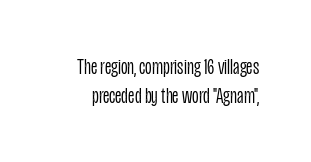
The image shows 23 px text type, upright; set line spacing 1.24x, normal letter spacing, not underlined.
